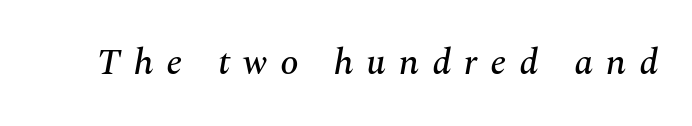
{"serif": "yes", "italic": "yes", "lean": "right", "slant_degrees": 10, "width": "normal", "stroke_contrast": "medium", "x_height": "medium", "monospaced": "no", "underline": "no", "letter_spacing": "wide", "letter_spacing_em": 0.35, "glyph_px": 37}
